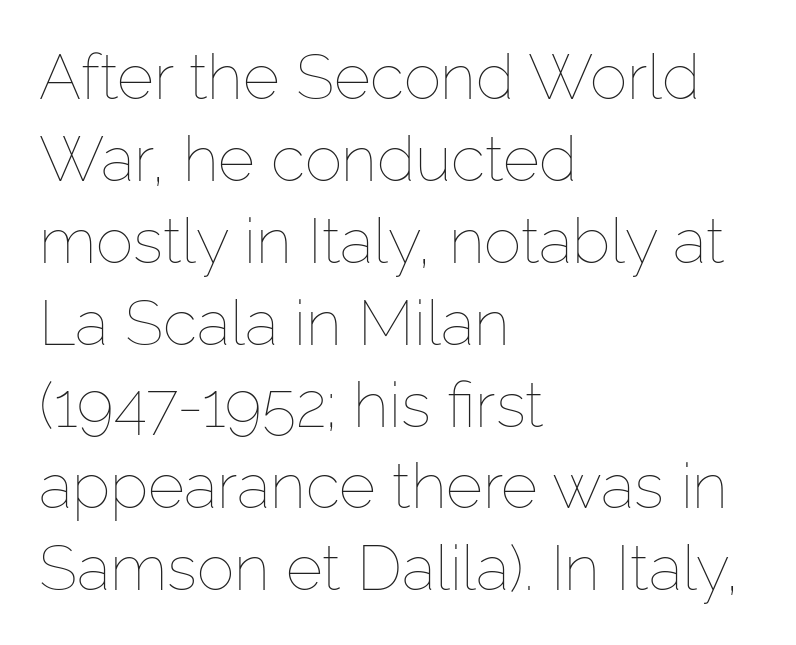
Q: Is the text bold? A: No.
Q: Is the text italic (slanted)? A: No, it is upright.
Q: Is the text underlined? A: No.
Q: How is the paragraph aligned? A: Left-aligned.
Q: Is the spacing between letters normal or unusually wide? A: Normal.
Q: Is the spacing between lines tight, normal or loose? A: Normal.
Q: Width (condensed, normal, or wide)? A: Normal.
Q: Stroke contrast? A: Low.
Q: x-height? A: Medium.
Q: Monospaced? A: No.
